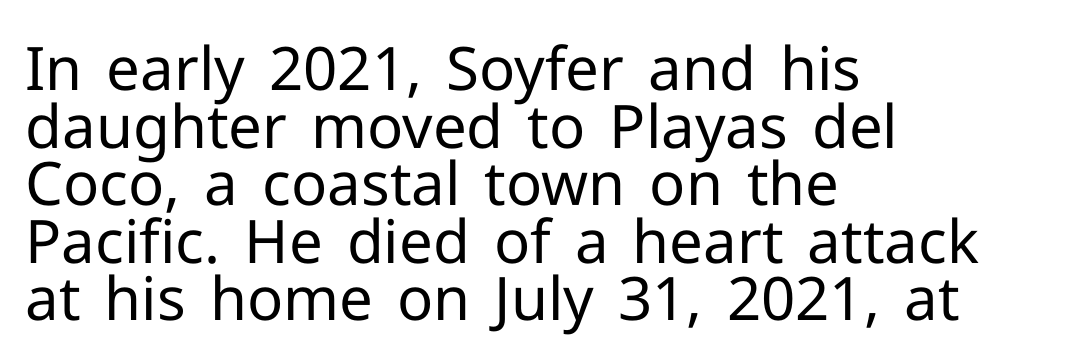
The image shows 60 px regular-weight sans-serif type, upright; set left-aligned, tight line spacing (0.96x), normal letter spacing, not underlined; low stroke contrast and a medium x-height.
